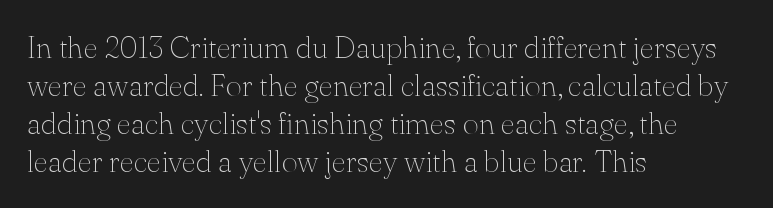
{"serif": "yes", "italic": "no", "bold": "no", "weight": "thin", "width": "normal", "stroke_contrast": "medium", "x_height": "small", "monospaced": "no", "underline": "no", "align": "left", "line_spacing_ratio": 1.23, "letter_spacing": "normal", "letter_spacing_em": 0.0, "glyph_px": 31}
